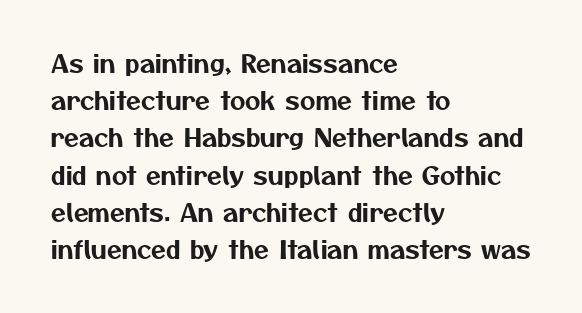
{"underline": "no", "align": "left", "line_spacing": "normal", "line_spacing_ratio": 1.55, "letter_spacing": "normal", "letter_spacing_em": 0.0, "glyph_px": 24}
